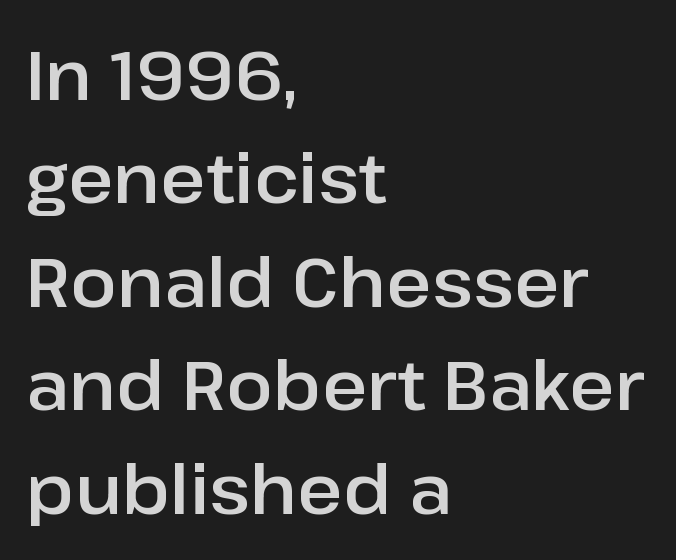
{"serif": "no", "italic": "no", "width": "normal", "stroke_contrast": "low", "x_height": "medium", "monospaced": "no", "underline": "no", "align": "left", "line_spacing": "normal", "line_spacing_ratio": 1.5, "letter_spacing": "normal", "letter_spacing_em": 0.0, "glyph_px": 69}
